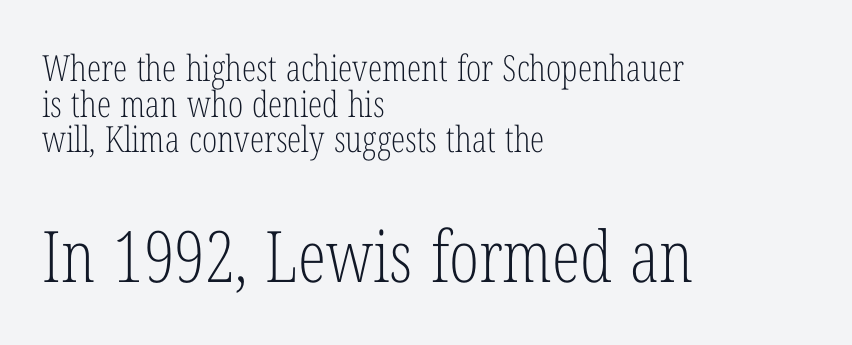
The image shows 71 px light, condensed serif type, upright; set left-aligned, tight line spacing (0.99x), normal letter spacing, not underlined; the second (bottom) block is 1.97x larger; low stroke contrast and a medium x-height.
